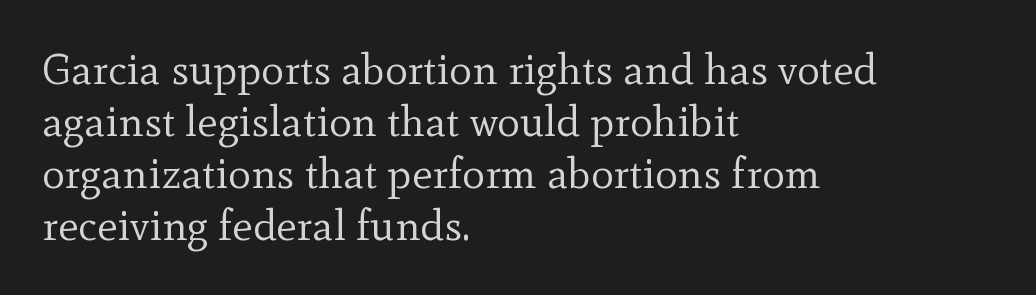
Q: Is the text bold? A: No.
Q: Is the text italic (slanted)? A: No, it is upright.
Q: Is the typeface a serif or a sans-serif typeface? A: Serif.
Q: Is the text underlined? A: No.
Q: How is the paragraph aligned? A: Left-aligned.
Q: Is the spacing between letters normal or unusually wide? A: Normal.
Q: Width (condensed, normal, or wide)? A: Normal.
Q: x-height? A: Small.
Q: Monospaced? A: No.
